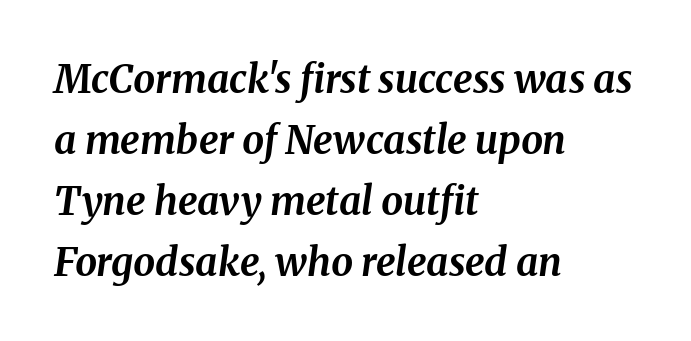
Layout note: lines flush left. Rows of type keep a routine distance in the vertical direction. Thick stems and heavy bowls — unmistakably bold. Yep, that's italic — everything's leaning.
